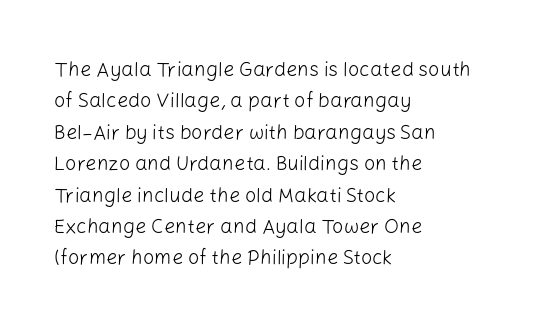
{"italic": "no", "bold": "no", "underline": "no", "align": "left", "line_spacing": "normal", "line_spacing_ratio": 1.57, "letter_spacing": "normal", "letter_spacing_em": 0.0, "glyph_px": 20}
